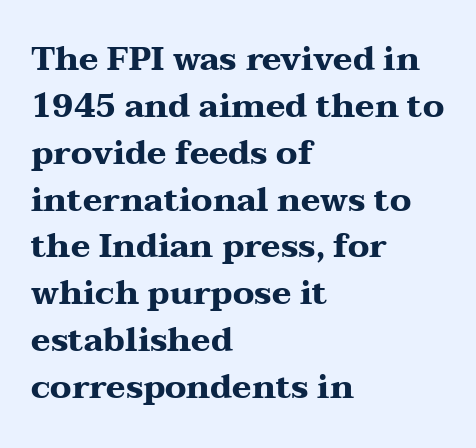
The image shows 33 px heavy, wide serif type, upright; set left-aligned, normal line spacing (1.42x), normal letter spacing, not underlined; medium stroke contrast and a medium x-height.
